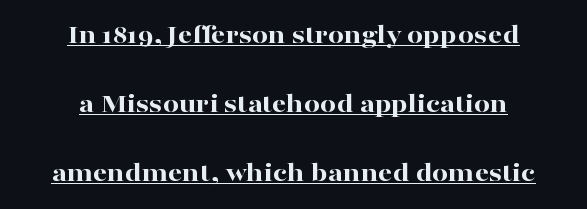
The image shows 28 px bold, wide serif type, upright; set centered, loose line spacing (2.47x), normal letter spacing, underlined; high stroke contrast and a medium x-height.
